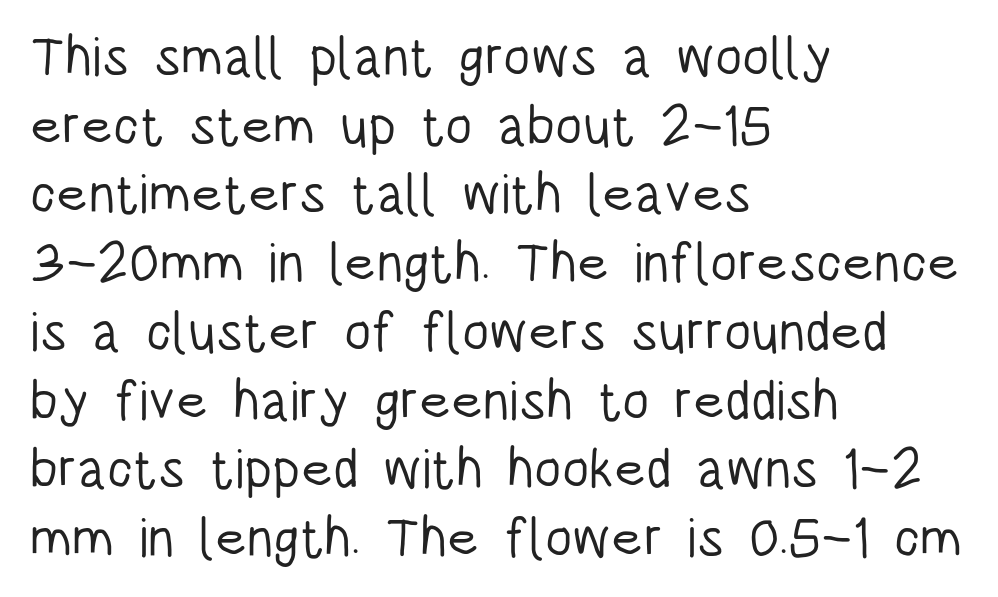
Q: Is the text bold? A: No.
Q: Is the text italic (slanted)? A: No, it is upright.
Q: Is the typeface a serif or a sans-serif typeface? A: Sans-serif.
Q: Is the text underlined? A: No.
Q: How is the paragraph aligned? A: Left-aligned.
Q: Is the spacing between letters normal or unusually wide? A: Normal.
Q: Is the spacing between lines tight, normal or loose? A: Normal.
Q: Width (condensed, normal, or wide)? A: Condensed.
Q: Stroke contrast? A: Low.
Q: x-height? A: Large.
Q: Monospaced? A: No.
